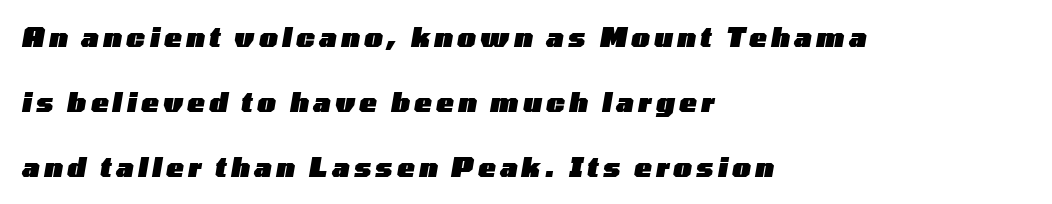
Horizontal alignment here is leftward, the default for most running prose. Slant detected: the letters are inclined. Look at the stroke-to-counter ratio: heavy, a bold. Widely set lines give the paragraph a tall, airy silhouette.
